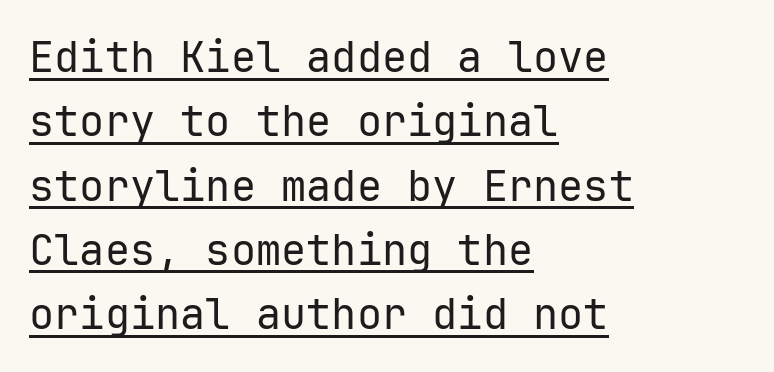
Q: Is the text bold? A: No.
Q: Is the text italic (slanted)? A: No, it is upright.
Q: Is the typeface a serif or a sans-serif typeface? A: Sans-serif.
Q: Is the text underlined? A: Yes.
Q: How is the paragraph aligned? A: Left-aligned.
Q: Is the spacing between letters normal or unusually wide? A: Normal.
Q: Is the spacing between lines tight, normal or loose? A: Normal.
Q: Width (condensed, normal, or wide)? A: Normal.
Q: Stroke contrast? A: Low.
Q: x-height? A: Medium.
Q: Monospaced? A: Yes.
